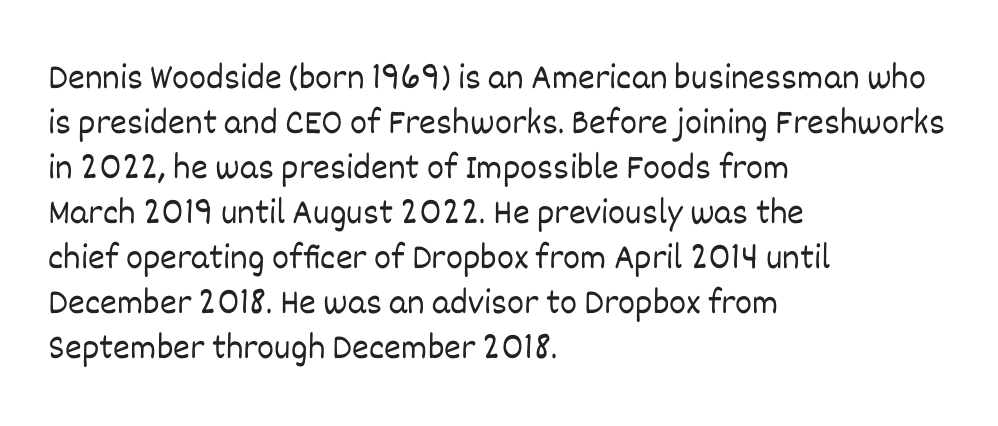
Q: Is the text bold? A: No.
Q: Is the text italic (slanted)? A: No, it is upright.
Q: Is the text underlined? A: No.
Q: How is the paragraph aligned? A: Left-aligned.
Q: Is the spacing between letters normal or unusually wide? A: Normal.
Q: Is the spacing between lines tight, normal or loose? A: Normal.
Q: Width (condensed, normal, or wide)? A: Normal.
Q: Stroke contrast? A: Low.
Q: x-height? A: Large.
Q: Monospaced? A: No.
